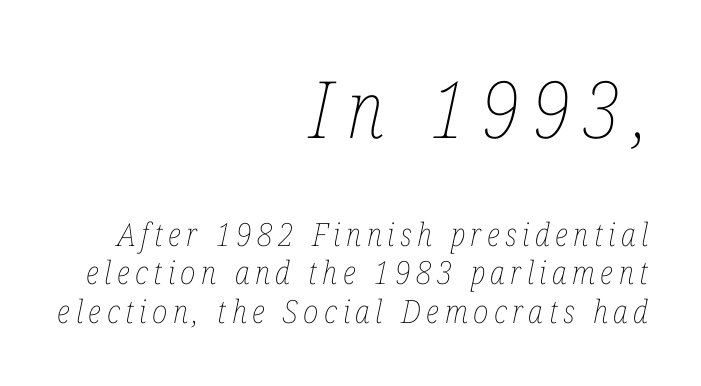
The image shows 79 px thin, condensed type, italic (leaning right); set right-aligned, line spacing 1.2x, not underlined; the first (top) block is 2.47x larger; low stroke contrast and a medium x-height.
